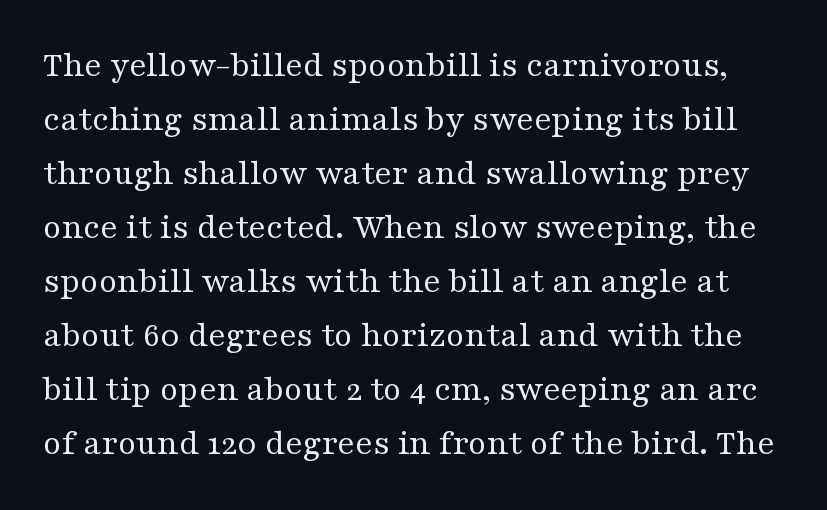
The image shows 37 px regular-weight, wide serif type, upright; set normal line spacing (1.46x), normal letter spacing, not underlined; medium stroke contrast and a medium x-height.
